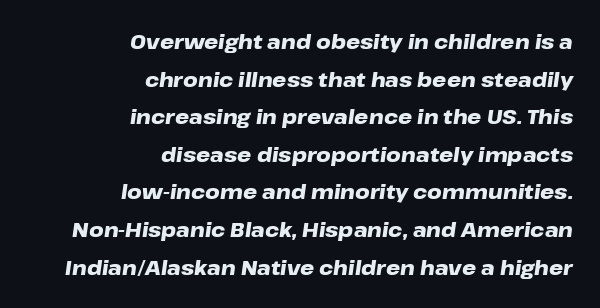
The letters are bold, with thick, heavy strokes. The space beneath each line is pristine and unruled. Between one letter and the next there's only the usual sliver of space. A student would call this right alignment; a typographer would say flush right, rag left.
